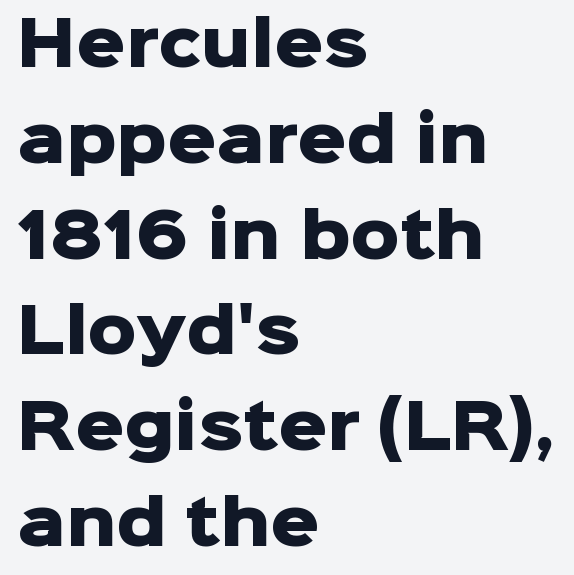
Q: Is the text bold? A: Yes.
Q: Is the text italic (slanted)? A: No, it is upright.
Q: Is the typeface a serif or a sans-serif typeface? A: Sans-serif.
Q: Is the text underlined? A: No.
Q: How is the paragraph aligned? A: Left-aligned.
Q: Is the spacing between letters normal or unusually wide? A: Normal.
Q: Is the spacing between lines tight, normal or loose? A: Normal.
Q: Width (condensed, normal, or wide)? A: Normal.
Q: Stroke contrast? A: Low.
Q: x-height? A: Medium.
Q: Monospaced? A: No.
